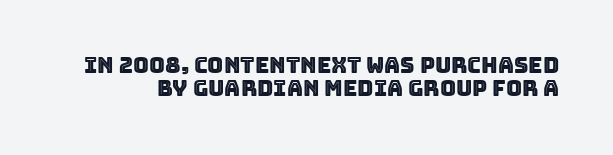
Vertically, the passage feels compressed, each row crowding the next. These lines were composed using upright roman letters. The type is set solid horizontally, with unmodified tracking. Just letters on the line, the space beneath them empty.
